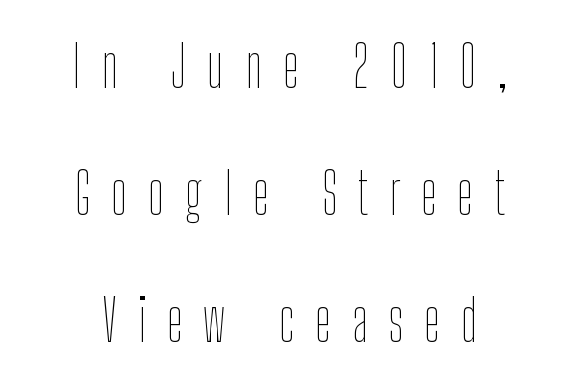
{"italic": "no", "bold": "no", "weight": "thin", "width": "condensed", "stroke_contrast": "low", "x_height": "medium", "monospaced": "no", "underline": "no", "align": "center", "line_spacing": "loose", "line_spacing_ratio": 2.19, "letter_spacing": "wide", "letter_spacing_em": 0.36, "glyph_px": 58}
